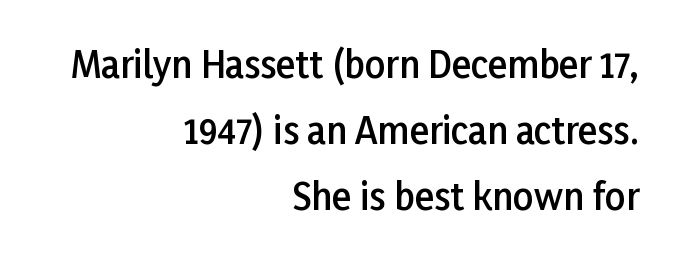
The image shows 36 px semibold sans-serif type, upright; set right-aligned, line spacing 1.84x, normal letter spacing, not underlined; low stroke contrast and a medium x-height.
